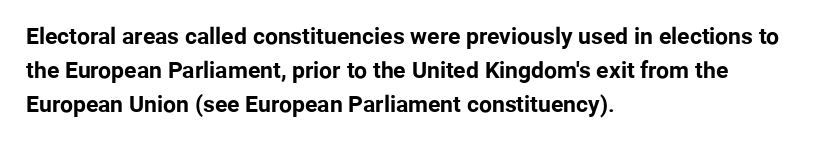
The image shows 23 px bold type, upright; set left-aligned, normal line spacing (1.47x), normal letter spacing, not underlined.
